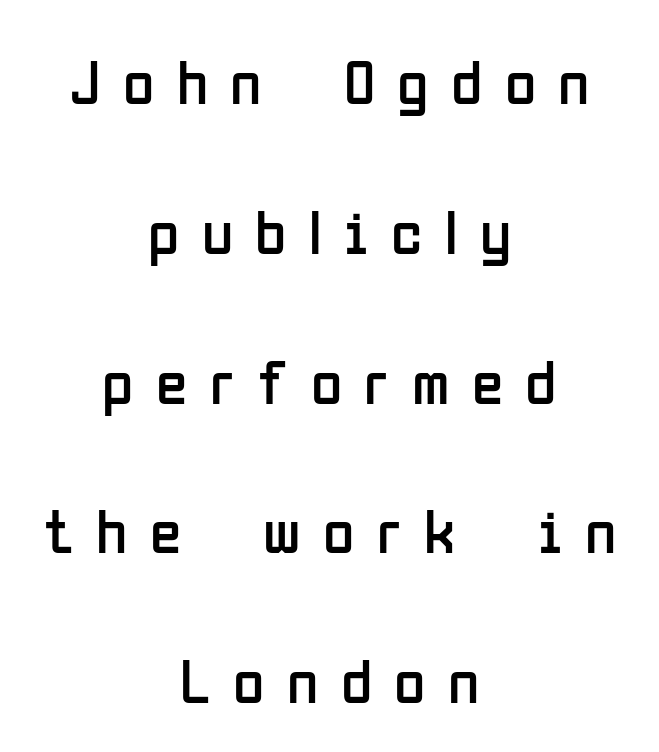
Q: Is the text bold? A: No.
Q: Is the text italic (slanted)? A: No, it is upright.
Q: Is the typeface a serif or a sans-serif typeface? A: Sans-serif.
Q: Is the text underlined? A: No.
Q: How is the paragraph aligned? A: Centered.
Q: Is the spacing between letters normal or unusually wide? A: Unusually wide.
Q: Is the spacing between lines tight, normal or loose? A: Loose.
Q: Width (condensed, normal, or wide)? A: Condensed.
Q: Stroke contrast? A: Low.
Q: x-height? A: Medium.
Q: Monospaced? A: No.
